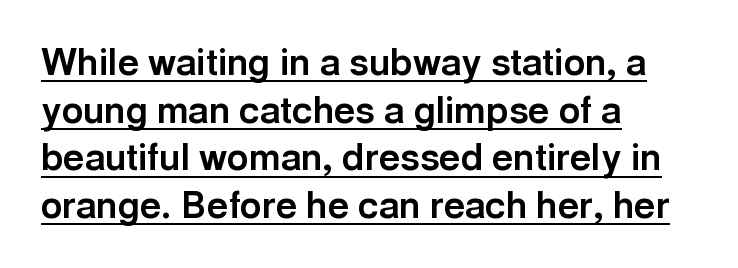
Strong, thick strokes mark this as bold type. Nope, not italic — everything's standing straight. The face used here is a sans, in the tradition of grotesques and geometrics. Caption: lettering with a line underneath.
